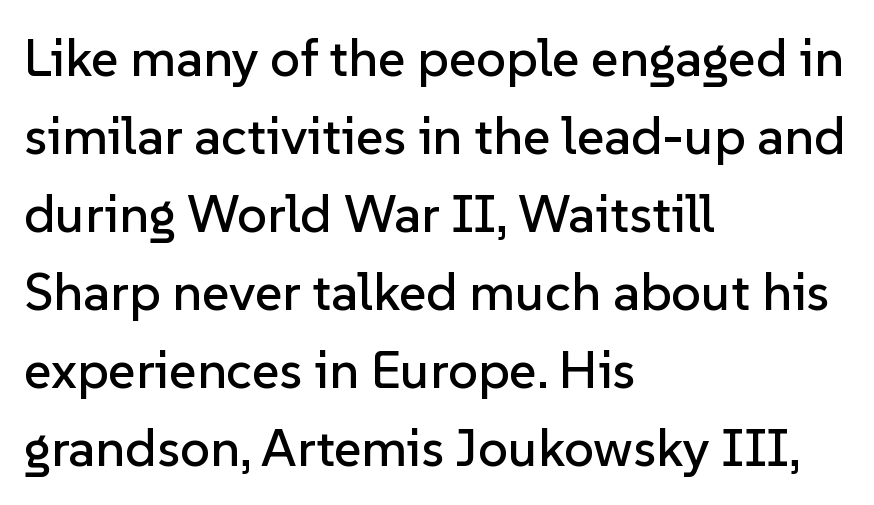
The image shows 53 px sans-serif type, upright; set left-aligned, normal line spacing (1.47x), normal letter spacing, not underlined; low stroke contrast and a medium x-height.
